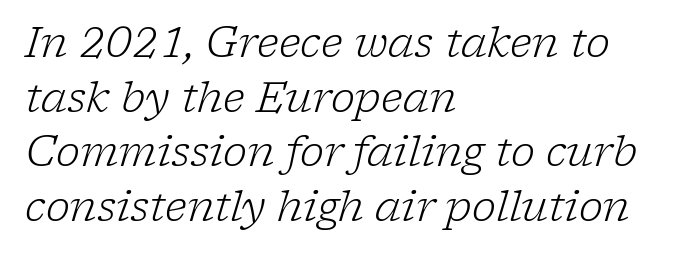
{"serif": "yes", "italic": "yes", "lean": "right", "slant_degrees": 17, "bold": "no", "weight": "light", "width": "normal", "stroke_contrast": "low", "x_height": "medium", "monospaced": "no", "underline": "no", "align": "left", "line_spacing": "normal", "line_spacing_ratio": 1.33, "letter_spacing": "normal", "letter_spacing_em": 0.0, "glyph_px": 41}
